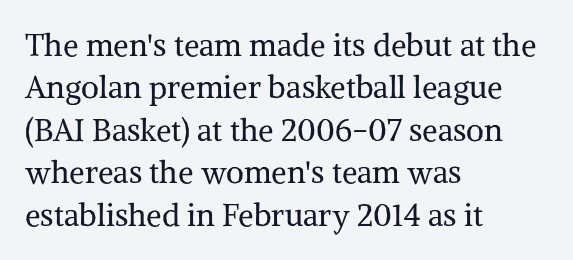
The image shows 31 px regular-weight serif type, upright; set left-aligned, normal line spacing (1.37x), normal letter spacing, not underlined; medium stroke contrast and a medium x-height.
